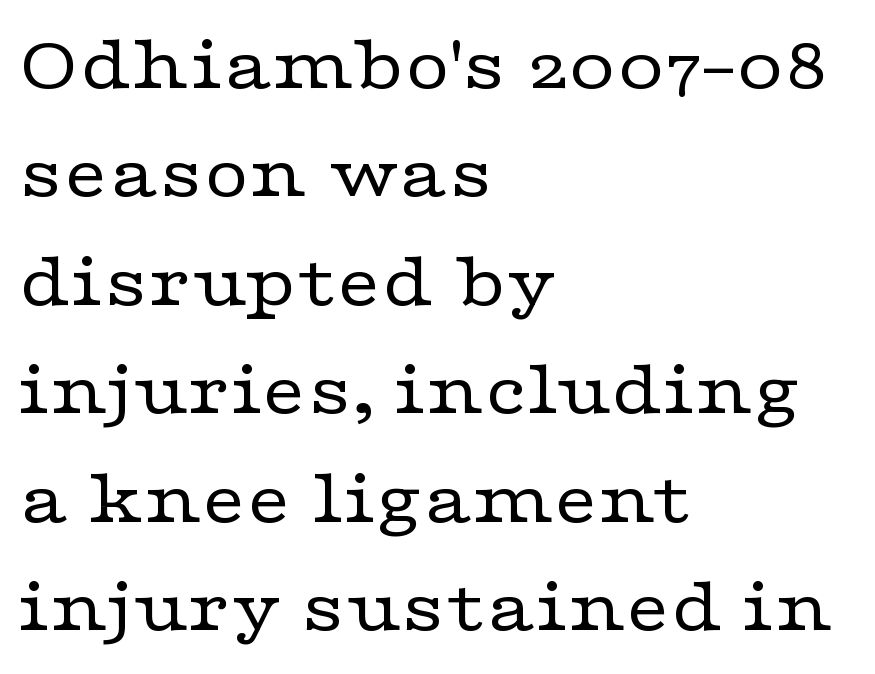
Q: Is the text bold? A: No.
Q: Is the text italic (slanted)? A: No, it is upright.
Q: Is the typeface a serif or a sans-serif typeface? A: Serif.
Q: Is the text underlined? A: No.
Q: How is the paragraph aligned? A: Left-aligned.
Q: Is the spacing between letters normal or unusually wide? A: Normal.
Q: Is the spacing between lines tight, normal or loose? A: Normal.
Q: Width (condensed, normal, or wide)? A: Wide.
Q: Stroke contrast? A: Low.
Q: x-height? A: Medium.
Q: Monospaced? A: No.
